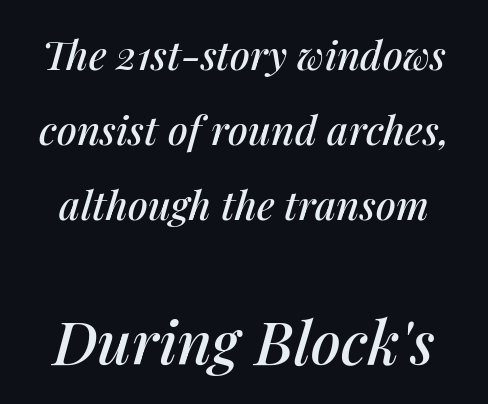
Slant detected: the letters are inclined. Just letters on the line, the space beneath them empty. Glyph-to-glyph distance matches everyday printed text. Caption: upper text group reduced, lower text group enlarged. Do the characters align in a grid? No, the font is proportional.
